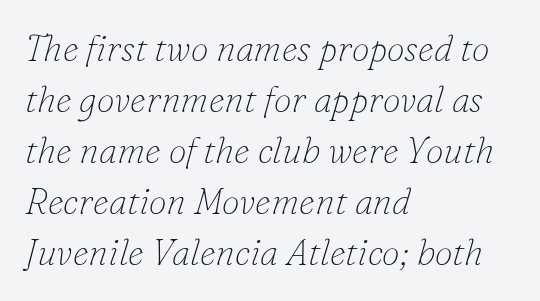
{"serif": "yes", "italic": "yes", "lean": "right", "slant_degrees": 16, "bold": "no", "weight": "thin", "width": "normal", "stroke_contrast": "low", "x_height": "small", "monospaced": "no", "underline": "no", "align": "left", "line_spacing": "normal", "line_spacing_ratio": 1.42, "letter_spacing": "normal", "letter_spacing_em": 0.0, "glyph_px": 36}
